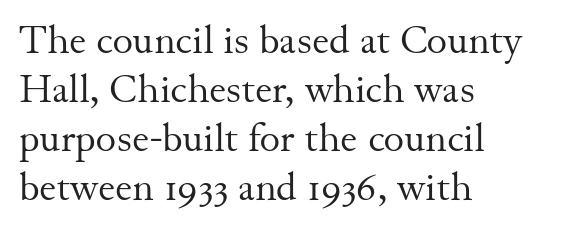
Q: Is the text bold? A: No.
Q: Is the text italic (slanted)? A: No, it is upright.
Q: Is the typeface a serif or a sans-serif typeface? A: Serif.
Q: Is the text underlined? A: No.
Q: How is the paragraph aligned? A: Left-aligned.
Q: Is the spacing between letters normal or unusually wide? A: Normal.
Q: Is the spacing between lines tight, normal or loose? A: Normal.
Q: Width (condensed, normal, or wide)? A: Normal.
Q: Stroke contrast? A: Medium.
Q: x-height? A: Small.
Q: Monospaced? A: No.
